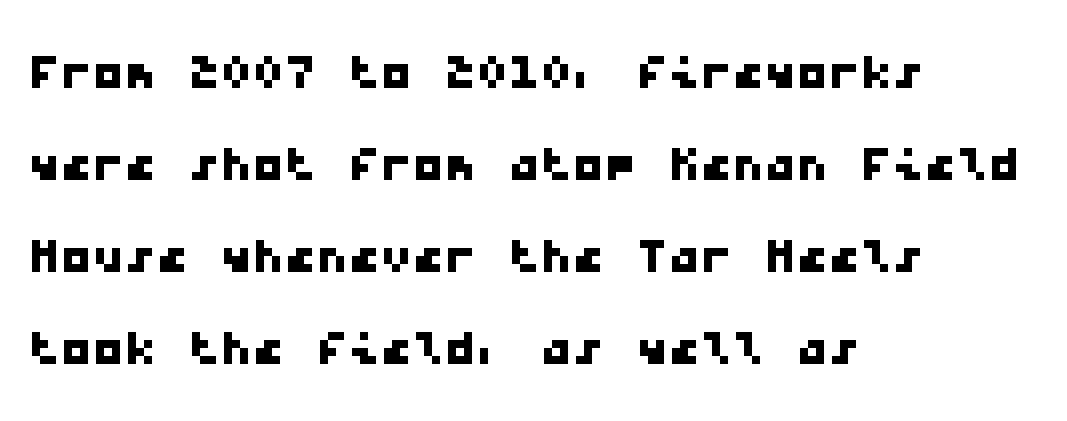
Q: Is the typeface a serif or a sans-serif typeface? A: Sans-serif.
Q: Is the text underlined? A: No.
Q: How is the paragraph aligned? A: Left-aligned.
Q: Is the spacing between letters normal or unusually wide? A: Normal.
Q: Is the spacing between lines tight, normal or loose? A: Normal.
Q: Width (condensed, normal, or wide)? A: Wide.
Q: Stroke contrast? A: Low.
Q: x-height? A: Medium.
Q: Monospaced? A: Yes.
